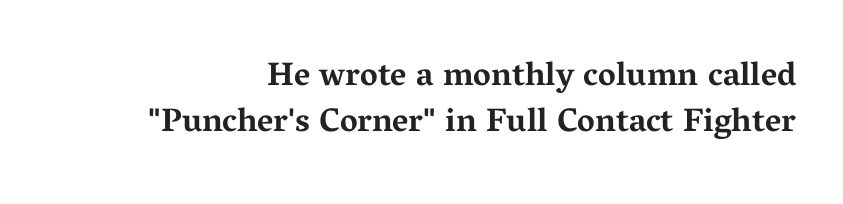
Between one letter and the next there's only the usual sliver of space. Unmarked baselines from the first word to the last. The axis of the letterforms is exactly vertical. The rendering uses natural spacing where letterforms have individual widths. Each new line begins a customary step beneath the previous one. Old-style or modern, the face here clearly has serifs.
